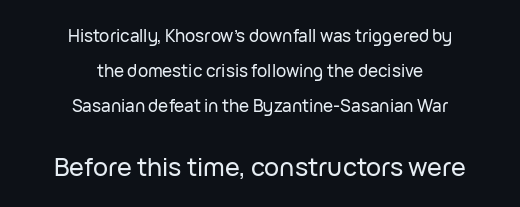
The image shows 25 px text type, upright; set centered, loose line spacing (2.07x), normal letter spacing, not underlined; the second (bottom) block is 1.47x larger.
